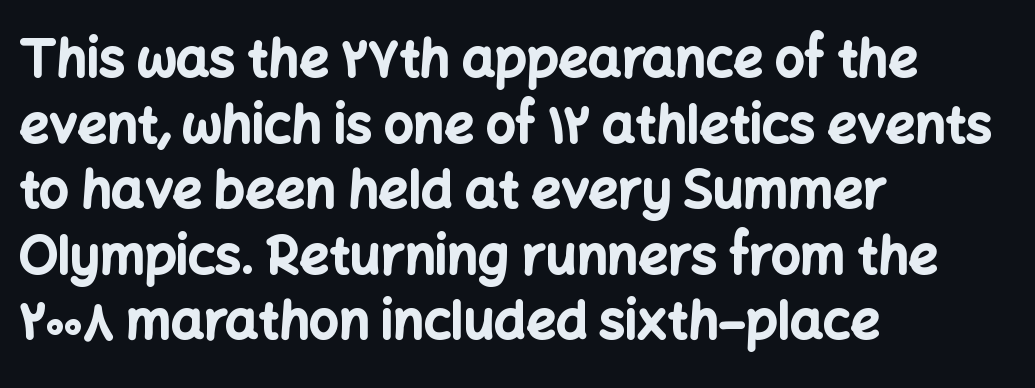
Spacing verdict: proportional, widths tailored to each character. The typesetting leans heavy: a genuine bold. The lines are quadded left. No feet cap the strokes, marking this as sans-serif type. Italic: no, the glyphs are upright roman. Honestly, the letter spacing is just normal — you wouldn't notice it.
